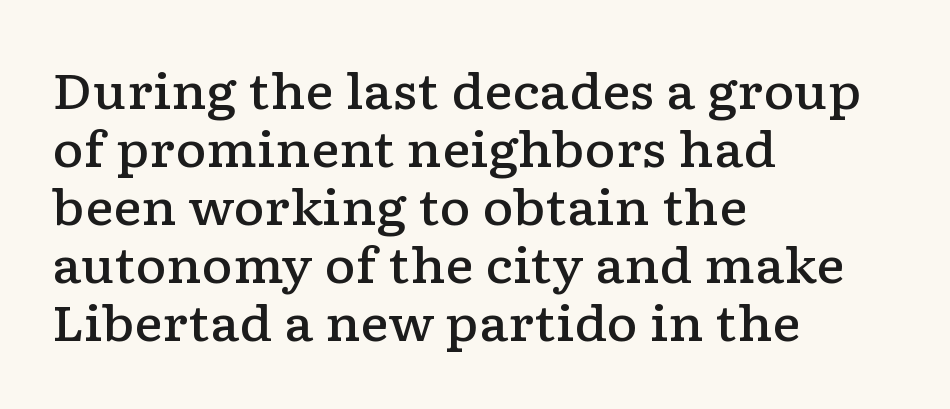
The image shows 48 px semibold, wide serif type, upright; set left-aligned, line spacing 1.21x, normal letter spacing, not underlined; low stroke contrast and a medium x-height.
